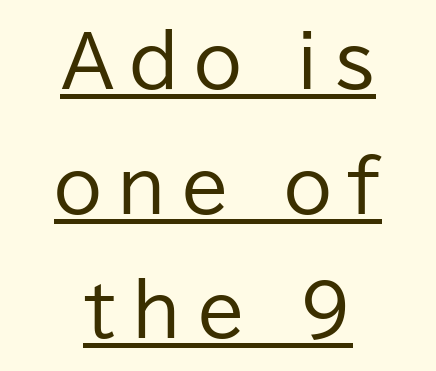
{"serif": "no", "italic": "no", "bold": "no", "weight": "regular", "width": "normal", "stroke_contrast": "low", "x_height": "medium", "monospaced": "no", "underline": "yes", "align": "center", "line_spacing_ratio": 1.78, "letter_spacing": "wide", "letter_spacing_em": 0.22, "glyph_px": 70}
